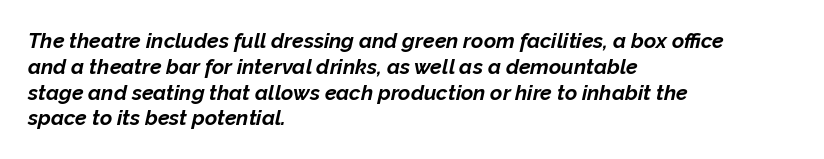
{"italic": "yes", "lean": "right", "slant_degrees": 12, "bold": "yes", "underline": "no", "align": "left", "line_spacing_ratio": 1.23, "letter_spacing": "normal", "letter_spacing_em": 0.0, "glyph_px": 21}
